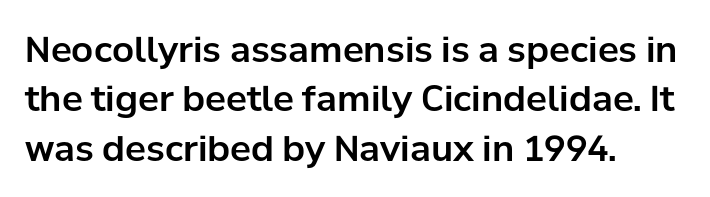
Q: Is the text italic (slanted)? A: No, it is upright.
Q: Is the typeface a serif or a sans-serif typeface? A: Sans-serif.
Q: Is the text underlined? A: No.
Q: How is the paragraph aligned? A: Left-aligned.
Q: Is the spacing between letters normal or unusually wide? A: Normal.
Q: Is the spacing between lines tight, normal or loose? A: Normal.
Q: Width (condensed, normal, or wide)? A: Normal.
Q: Stroke contrast? A: Low.
Q: x-height? A: Medium.
Q: Monospaced? A: No.
